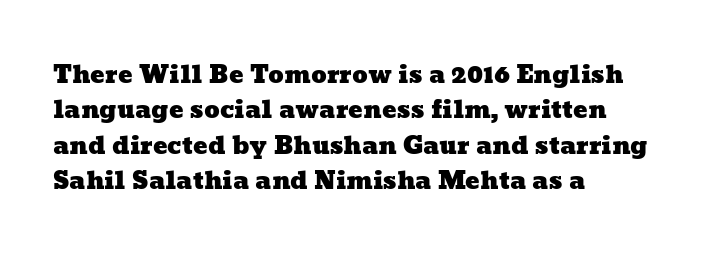
Q: Is the text underlined? A: No.
Q: How is the paragraph aligned? A: Left-aligned.
Q: Is the spacing between letters normal or unusually wide? A: Normal.
Q: Is the spacing between lines tight, normal or loose? A: Normal.
